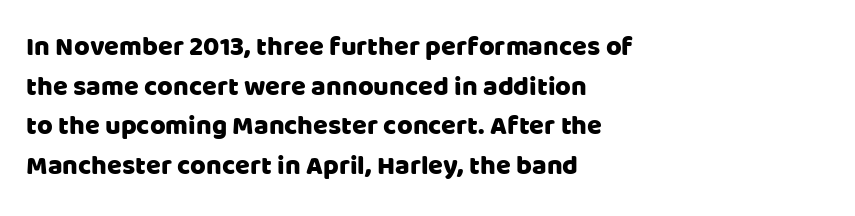
Q: Is the text italic (slanted)? A: No, it is upright.
Q: Is the text underlined? A: No.
Q: How is the paragraph aligned? A: Left-aligned.
Q: Is the spacing between letters normal or unusually wide? A: Normal.
Q: Is the spacing between lines tight, normal or loose? A: Normal.
